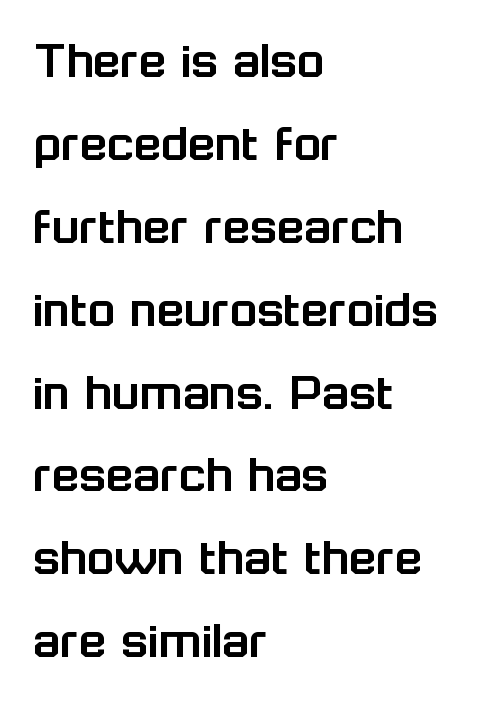
{"serif": "no", "italic": "no", "width": "normal", "stroke_contrast": "low", "x_height": "medium", "monospaced": "no", "underline": "no", "align": "left", "line_spacing": "normal", "line_spacing_ratio": 1.48, "letter_spacing": "normal", "letter_spacing_em": 0.0, "glyph_px": 56}
